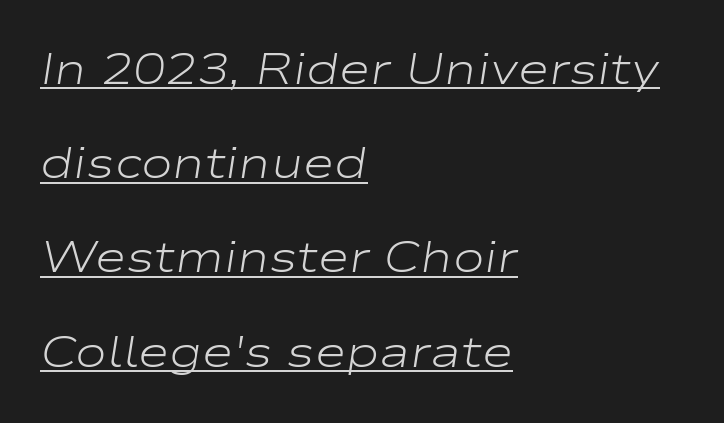
The image shows 43 px light, wide type, italic (leaning right); set left-aligned, loose line spacing (2.19x), normal letter spacing, underlined; low stroke contrast and a medium x-height.
